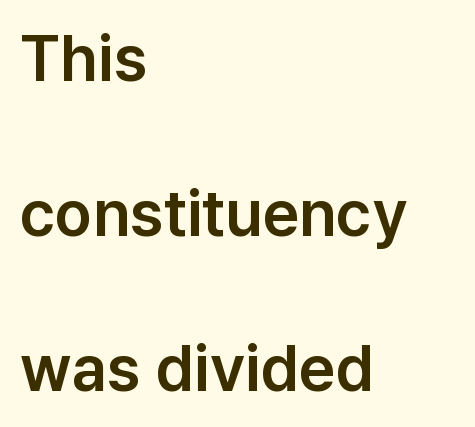
{"serif": "no", "italic": "no", "width": "normal", "stroke_contrast": "low", "x_height": "medium", "monospaced": "no", "underline": "no", "align": "left", "line_spacing": "loose", "line_spacing_ratio": 2.42, "letter_spacing": "normal", "letter_spacing_em": 0.0, "glyph_px": 64}
